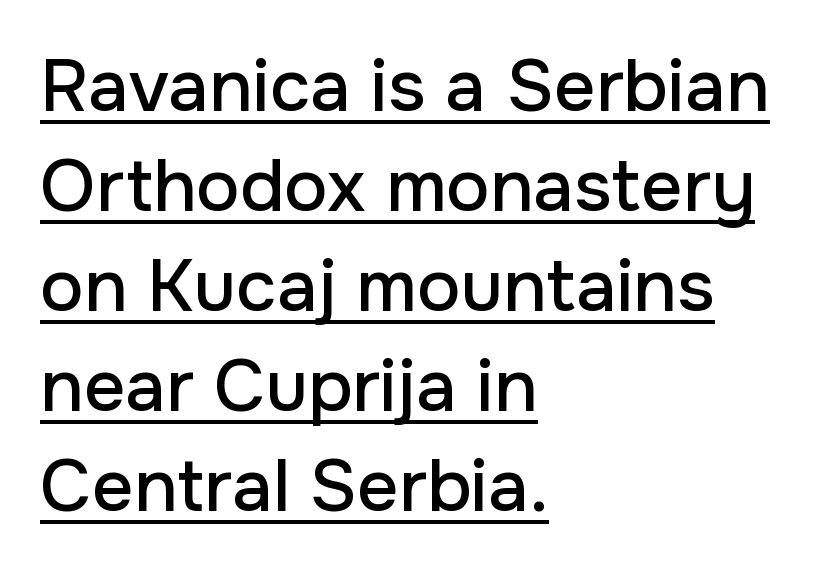
The type sits square on the baseline with zero lean. Proportional: the letters do not fall into vertical columns. Each line of the rendering has a horizontal stroke beneath the glyphs. Observe the absence of serifs on each vertical stroke in this sample. The line texture is even and compact thanks to regular tracking. The passage shown stacks its lines at a standard gap.
